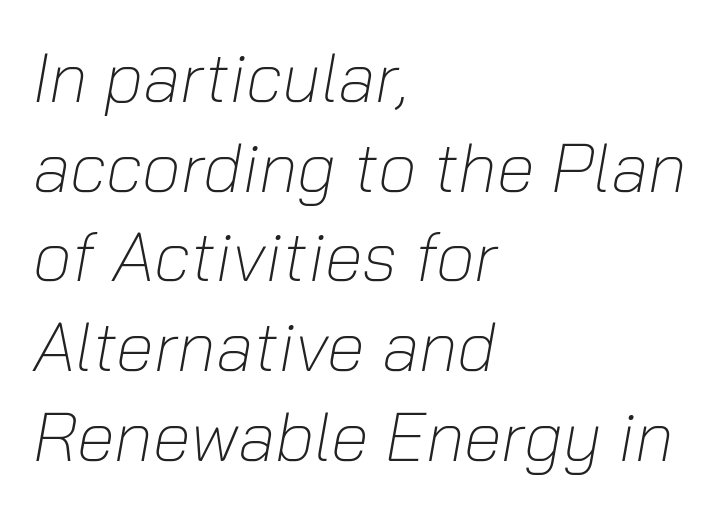
Q: Is the text bold? A: No.
Q: Is the text italic (slanted)? A: Yes, it leans right by about 10 degrees.
Q: Is the text underlined? A: No.
Q: How is the paragraph aligned? A: Left-aligned.
Q: Is the spacing between letters normal or unusually wide? A: Normal.
Q: Is the spacing between lines tight, normal or loose? A: Normal.
Q: Width (condensed, normal, or wide)? A: Normal.
Q: Stroke contrast? A: Low.
Q: x-height? A: Medium.
Q: Monospaced? A: No.
